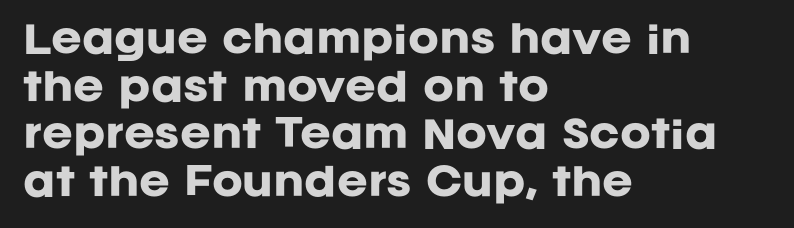
Q: Is the text bold? A: Yes.
Q: Is the text italic (slanted)? A: No, it is upright.
Q: Is the typeface a serif or a sans-serif typeface? A: Sans-serif.
Q: Is the text underlined? A: No.
Q: How is the paragraph aligned? A: Left-aligned.
Q: Is the spacing between letters normal or unusually wide? A: Normal.
Q: Is the spacing between lines tight, normal or loose? A: Normal.
Q: Width (condensed, normal, or wide)? A: Normal.
Q: Stroke contrast? A: Low.
Q: x-height? A: Large.
Q: Monospaced? A: No.
